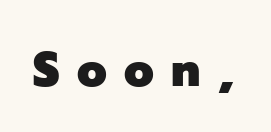
Summary of weight: heavy, a full bold. The face used here is rendered with a markedly widened letterfit. You can tell from the bare stems that sans-serif type was used. Think of a printed novel: that variable character pitch is what you see here. The area under the type is left untouched.
